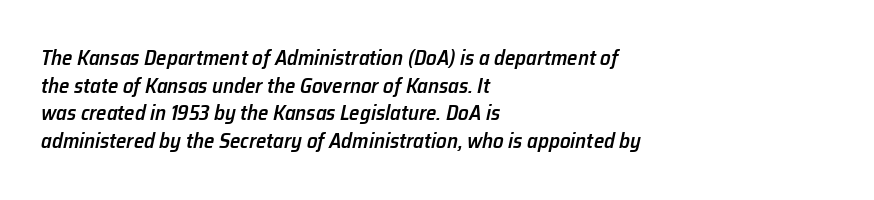
{"italic": "yes", "lean": "right", "slant_degrees": 12, "bold": "semi", "underline": "no", "align": "left", "line_spacing": "normal", "line_spacing_ratio": 1.32, "letter_spacing": "normal", "letter_spacing_em": 0.0, "glyph_px": 21}
